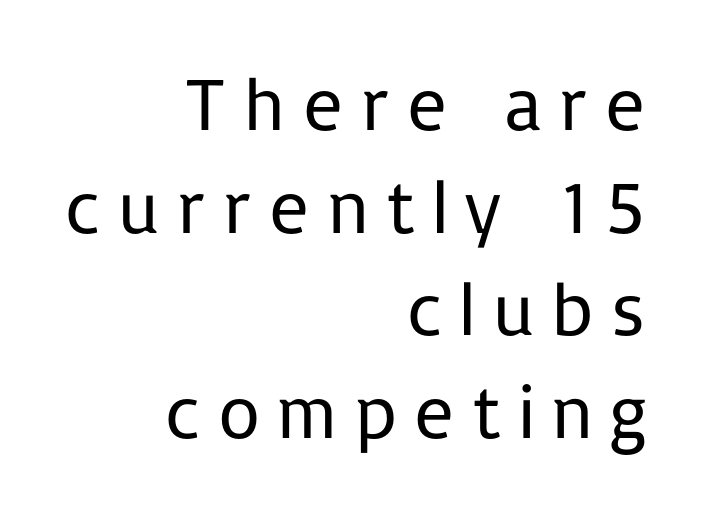
Q: Is the text bold? A: No.
Q: Is the text italic (slanted)? A: No, it is upright.
Q: Is the typeface a serif or a sans-serif typeface? A: Sans-serif.
Q: Is the text underlined? A: No.
Q: How is the paragraph aligned? A: Right-aligned.
Q: Is the spacing between lines tight, normal or loose? A: Normal.
Q: Width (condensed, normal, or wide)? A: Normal.
Q: Stroke contrast? A: Low.
Q: x-height? A: Medium.
Q: Monospaced? A: No.
